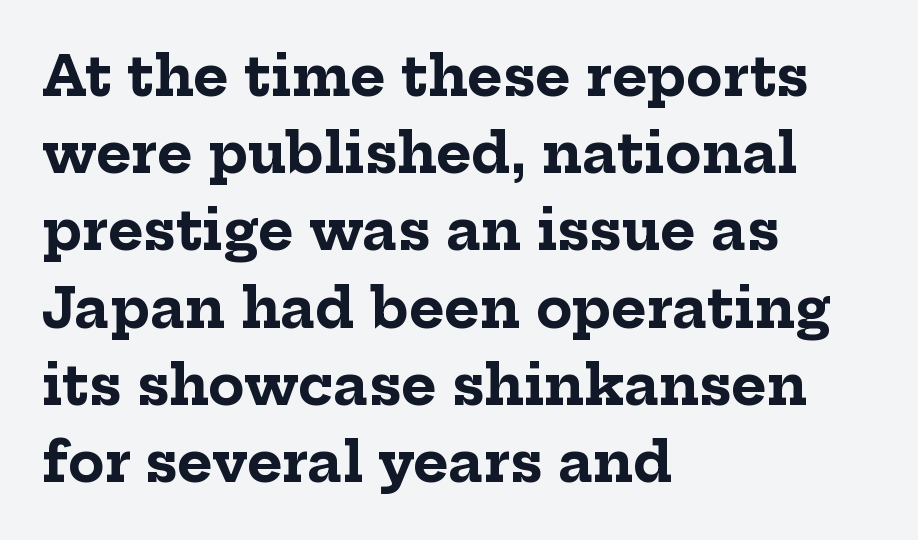
A roman cut, with each character standing at attention. Note the varied advance widths — an 'i' is clearly narrower than an 'm'. Notice how the passage keeps a crisp vertical edge on the left only. A dark, heavy texture on the line: the type is bold.
